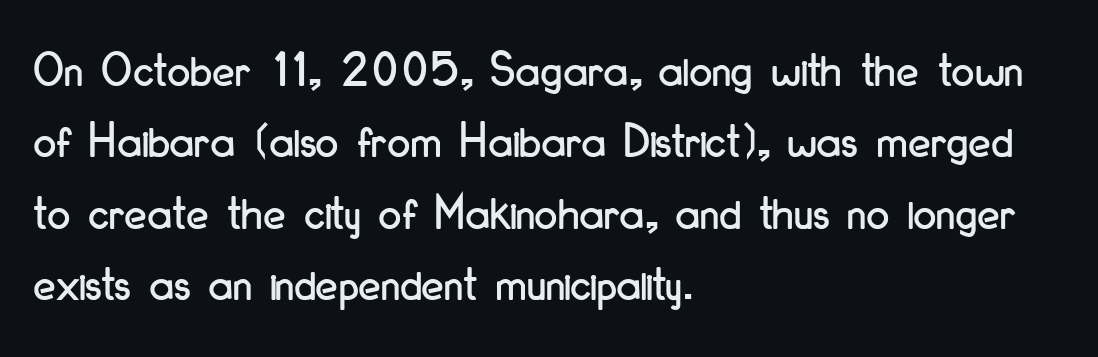
The image shows 51 px condensed sans-serif type, upright; set left-aligned, normal line spacing (1.4x), normal letter spacing, not underlined; low stroke contrast and a small x-height.
